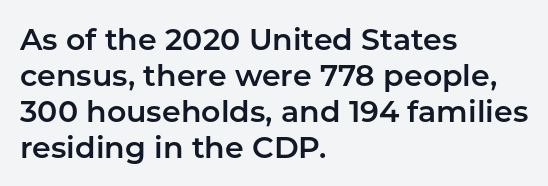
Q: Is the text italic (slanted)? A: No, it is upright.
Q: Is the typeface a serif or a sans-serif typeface? A: Sans-serif.
Q: Is the text underlined? A: No.
Q: How is the paragraph aligned? A: Left-aligned.
Q: Is the spacing between letters normal or unusually wide? A: Normal.
Q: Width (condensed, normal, or wide)? A: Normal.
Q: Stroke contrast? A: Low.
Q: x-height? A: Medium.
Q: Monospaced? A: No.
